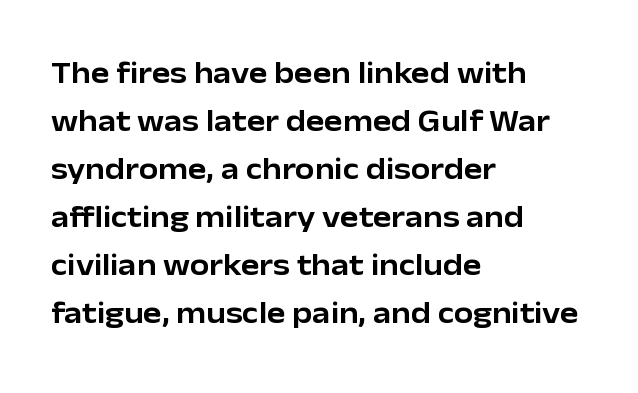
{"serif": "no", "italic": "no", "width": "normal", "stroke_contrast": "low", "x_height": "medium", "monospaced": "no", "underline": "no", "align": "left", "line_spacing": "normal", "line_spacing_ratio": 1.55, "letter_spacing": "normal", "letter_spacing_em": 0.0, "glyph_px": 31}
